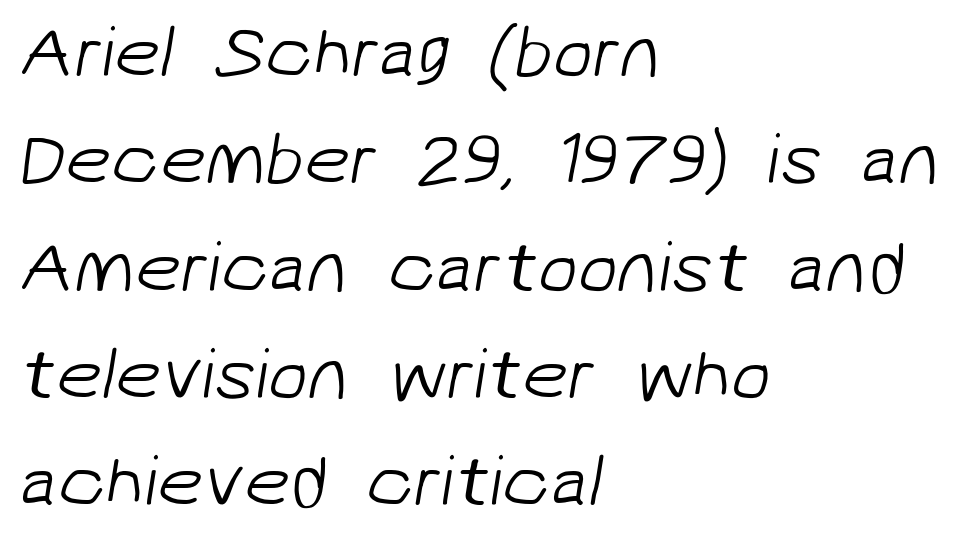
The letterforms sit at book weight or below. This sample uses a sans-serif face. Successive baselines arrive at the customary interval. The lines in this sample share a left origin and differ only in where they stop.
